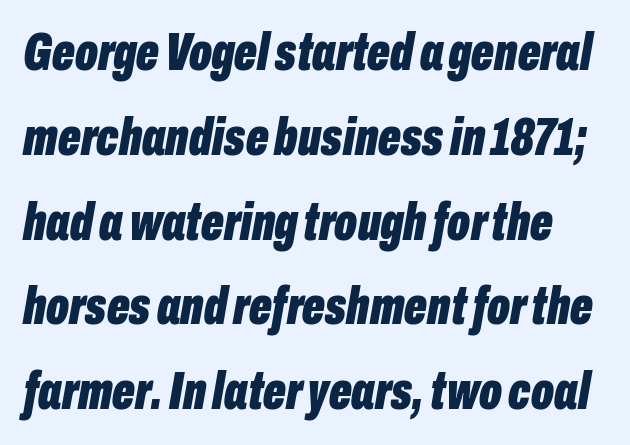
The image shows 53 px bold, condensed type, italic (leaning right); set normal line spacing (1.6x), normal letter spacing, not underlined; low stroke contrast and a medium x-height.
